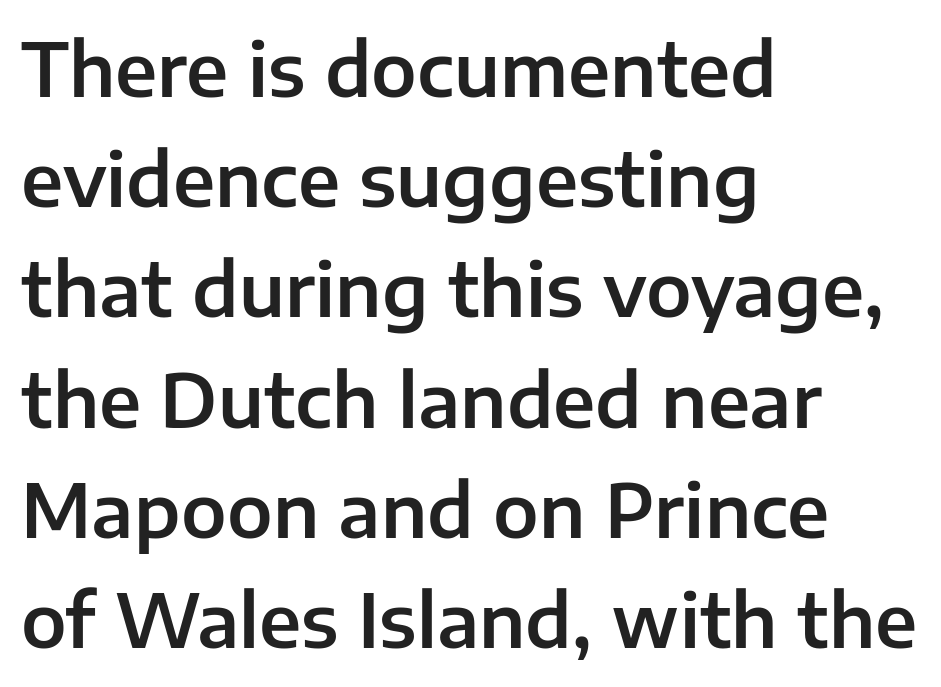
The image shows 73 px sans-serif type, upright; set left-aligned, normal line spacing (1.51x), normal letter spacing, not underlined; low stroke contrast and a medium x-height.
